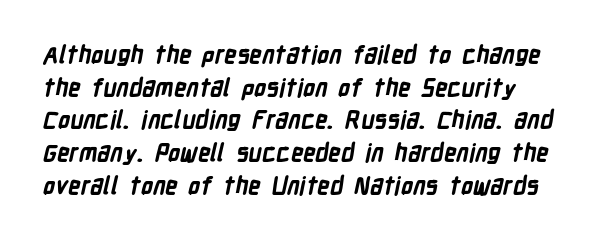
The image shows 24 px bold type; set normal line spacing (1.36x), normal letter spacing, not underlined.
